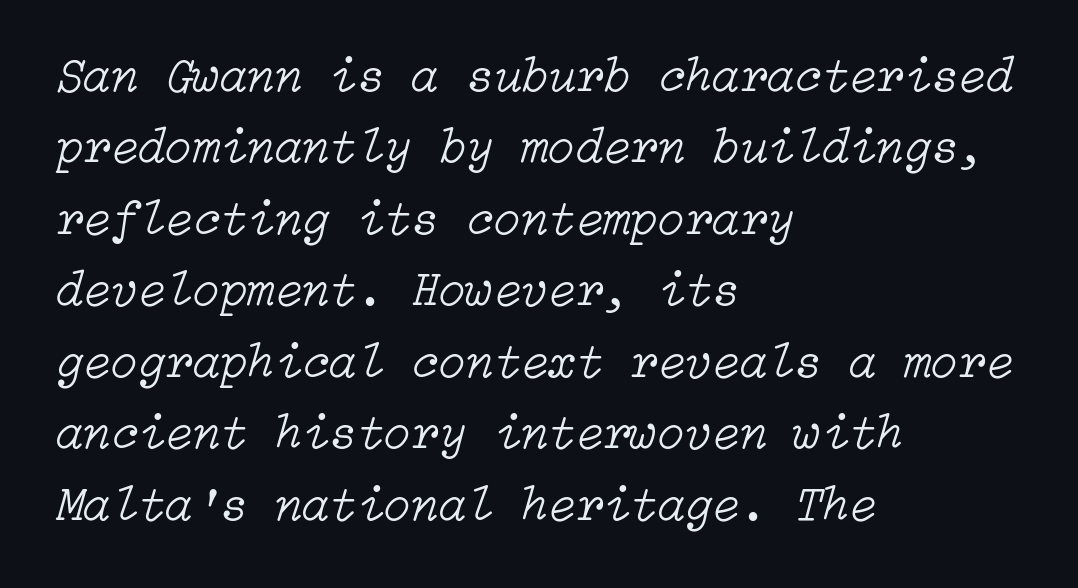
One glance says typical: line gaps are just what's usual. The face looks like a standard text weight, possibly lighter. Is the letter spacing exaggerated? No — it looks like the ordinary default. The typography opts for an oblique posture over an upright one. Only glyphs here, with clear space below each row. Line beginnings align vertically; line endings do not.
